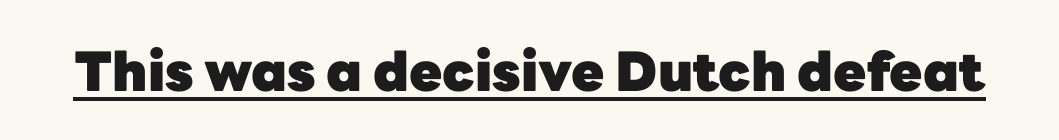
{"serif": "no", "italic": "no", "bold": "yes", "weight": "heavy", "width": "normal", "stroke_contrast": "low", "x_height": "medium", "monospaced": "no", "underline": "yes", "letter_spacing": "normal", "letter_spacing_em": 0.0, "glyph_px": 54}
